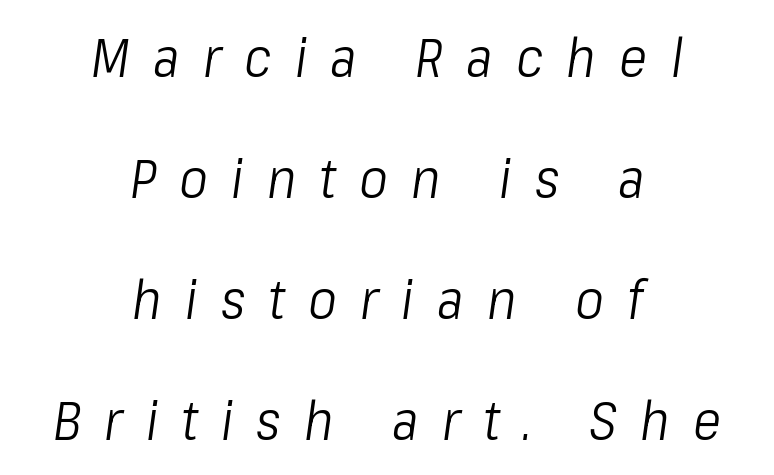
Q: Is the text bold? A: No.
Q: Is the text italic (slanted)? A: Yes, it leans right by about 8 degrees.
Q: Is the text underlined? A: No.
Q: How is the paragraph aligned? A: Centered.
Q: Is the spacing between letters normal or unusually wide? A: Unusually wide.
Q: Is the spacing between lines tight, normal or loose? A: Loose.
Q: Width (condensed, normal, or wide)? A: Condensed.
Q: Stroke contrast? A: Low.
Q: x-height? A: Medium.
Q: Monospaced? A: No.
